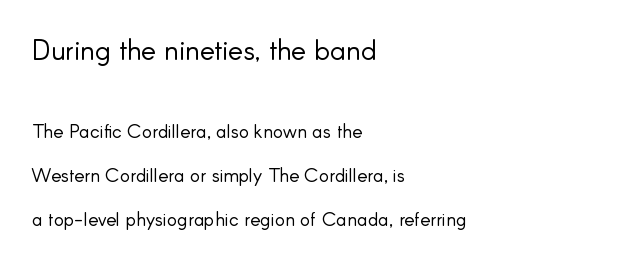
The image shows 28 px light sans-serif type, upright; set left-aligned, loose line spacing (2.31x), normal letter spacing, not underlined; the first (top) block is 1.47x larger; low stroke contrast and a small x-height.
